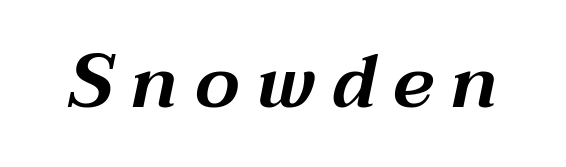
This sample has the flowing, uneven cadence of proportional lettering. The glyphs are unaccompanied by any horizontal stroke below them. In terms of letterspacing, this is a distinctly airy, spread setting. The face used here has a pronounced slope to its letters.
